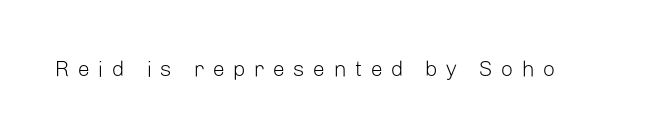
{"italic": "no", "bold": "no", "underline": "no", "letter_spacing": "wide", "letter_spacing_em": 0.37, "glyph_px": 22}
